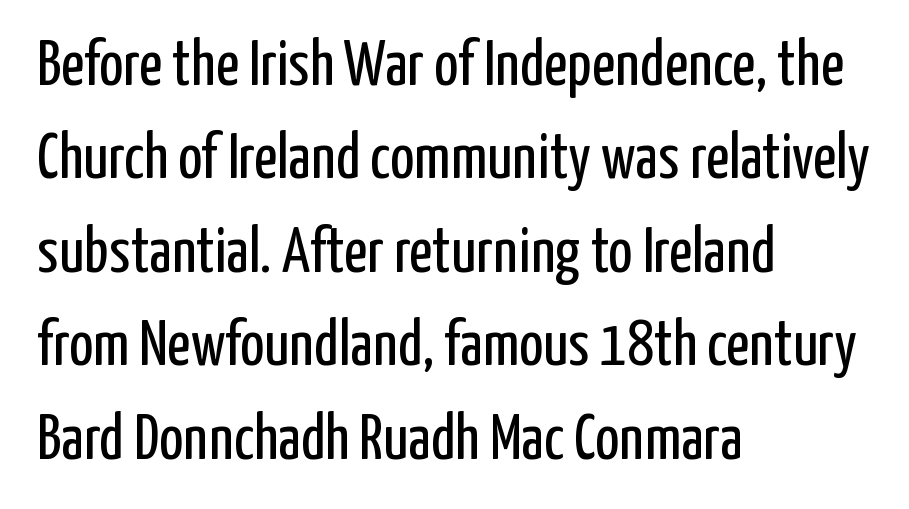
Q: Is the text bold? A: No.
Q: Is the text italic (slanted)? A: No, it is upright.
Q: Is the typeface a serif or a sans-serif typeface? A: Sans-serif.
Q: Is the text underlined? A: No.
Q: How is the paragraph aligned? A: Left-aligned.
Q: Is the spacing between letters normal or unusually wide? A: Normal.
Q: Is the spacing between lines tight, normal or loose? A: Normal.
Q: Width (condensed, normal, or wide)? A: Condensed.
Q: Stroke contrast? A: Low.
Q: x-height? A: Medium.
Q: Monospaced? A: No.
